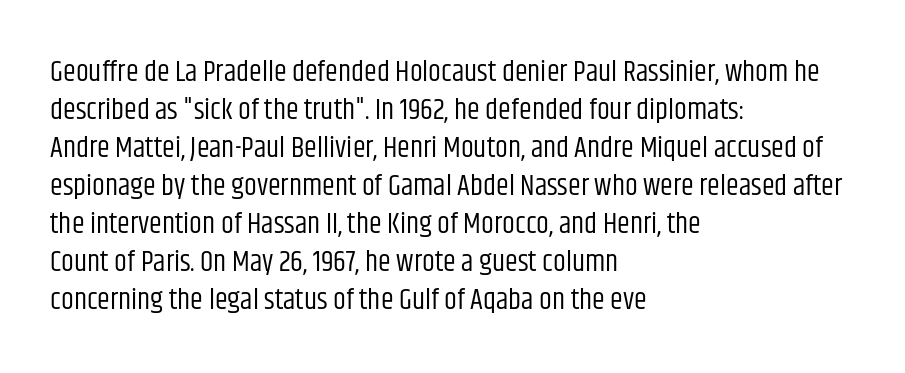
The image shows 29 px regular-weight, condensed sans-serif type, upright; set left-aligned, normal line spacing (1.31x), normal letter spacing, not underlined; low stroke contrast and a large x-height.
